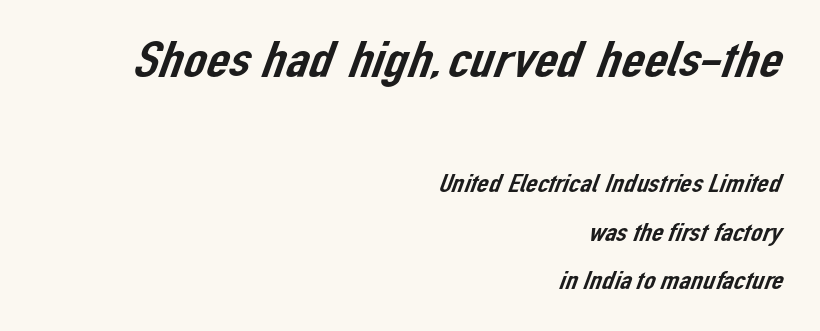
The image shows 51 px sans-serif type; set right-aligned, line spacing 1.87x, normal letter spacing, not underlined; the first (top) block is 1.96x larger; low stroke contrast and a medium x-height.
